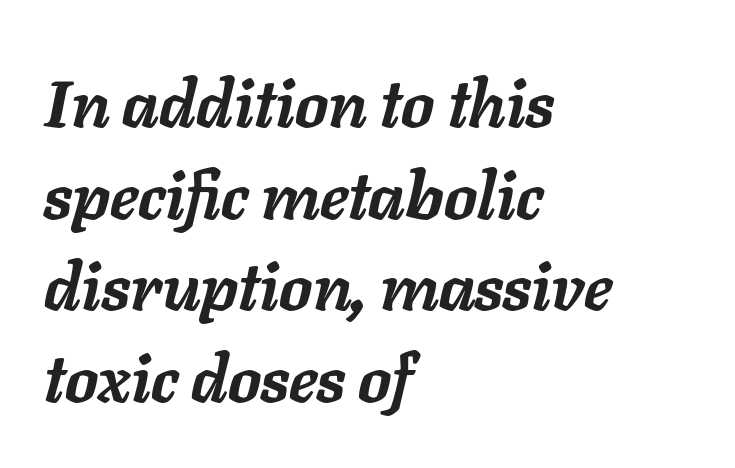
{"italic": "yes", "lean": "right", "slant_degrees": 11, "bold": "yes", "weight": "semibold", "width": "normal", "stroke_contrast": "low", "x_height": "medium", "monospaced": "no", "underline": "no", "align": "left", "line_spacing": "normal", "line_spacing_ratio": 1.39, "letter_spacing": "normal", "letter_spacing_em": 0.0, "glyph_px": 66}
